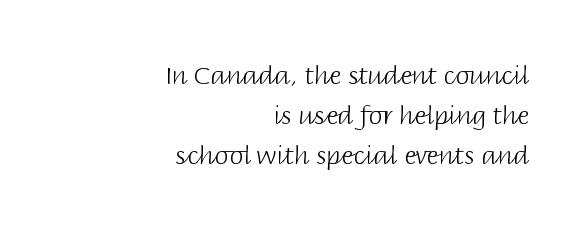
Q: Is the text bold? A: No.
Q: Is the text italic (slanted)? A: No, it is upright.
Q: Is the text underlined? A: No.
Q: How is the paragraph aligned? A: Right-aligned.
Q: Is the spacing between letters normal or unusually wide? A: Normal.
Q: Is the spacing between lines tight, normal or loose? A: Normal.
